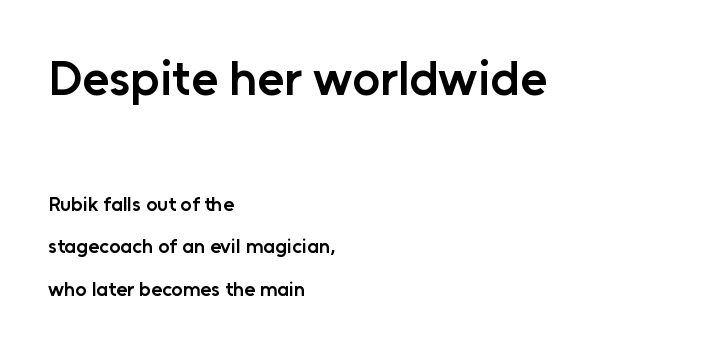
The image shows 49 px semibold sans-serif type, upright; set left-aligned, loose line spacing (2.13x), normal letter spacing, not underlined; the first (top) block is 2.45x larger; low stroke contrast and a medium x-height.
